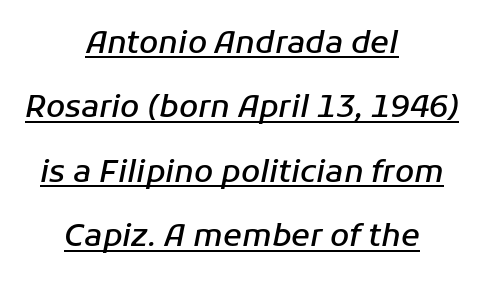
Q: Is the text bold? A: Semi-bold.
Q: Is the text italic (slanted)? A: Yes, it leans right by about 11 degrees.
Q: Is the text underlined? A: Yes.
Q: How is the paragraph aligned? A: Centered.
Q: Is the spacing between letters normal or unusually wide? A: Normal.
Q: Is the spacing between lines tight, normal or loose? A: Loose.
Q: Width (condensed, normal, or wide)? A: Normal.
Q: Stroke contrast? A: Low.
Q: x-height? A: Medium.
Q: Monospaced? A: No.
